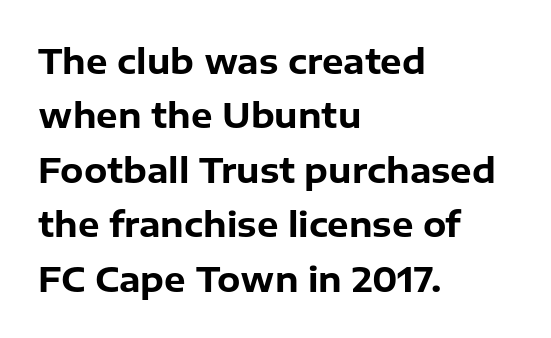
The typesetter chose a ragged-right arrangement here. The face used here has the dense, thick strokes of a bold. Does the lettering tilt? It doesn't — this is upright. This block has exactly the height ordinary leading produces. The passage shown is typed in a proportional face where columns would drift.
